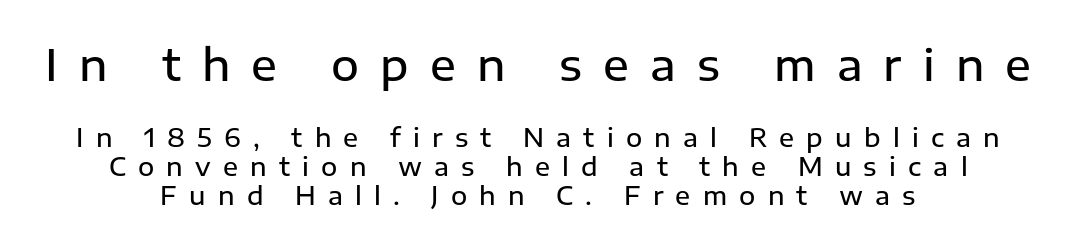
The image shows 43 px semibold sans-serif type, upright; set centered, line spacing 1.17x, unusually wide letter spacing (+0.49 em), not underlined; the first (top) block is 1.72x larger; low stroke contrast and a medium x-height.
